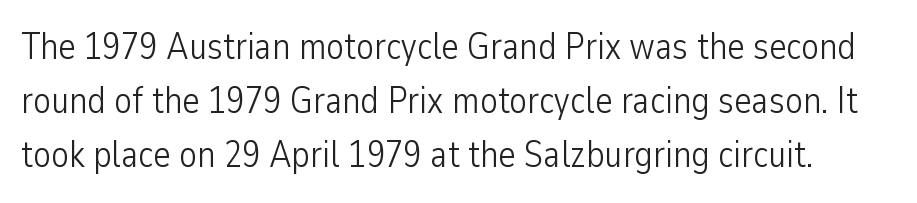
The image shows 37 px light, condensed sans-serif type, upright; set normal line spacing (1.46x), normal letter spacing, not underlined; low stroke contrast and a medium x-height.
